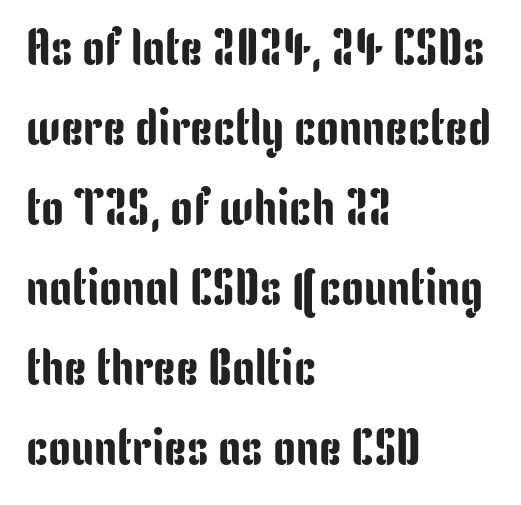
The image shows 51 px condensed sans-serif type, upright; set left-aligned, normal line spacing (1.57x), normal letter spacing, not underlined; low stroke contrast and a medium x-height.
